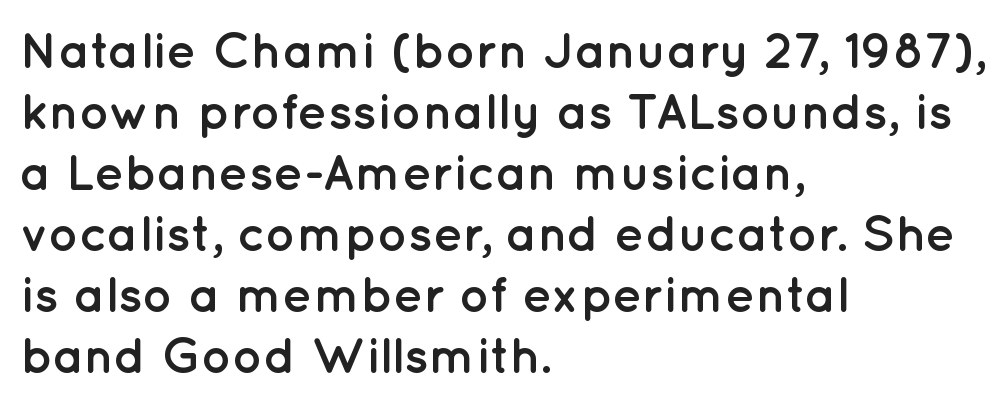
The image shows 50 px semibold sans-serif type, upright; set left-aligned, line spacing 1.22x, normal letter spacing, not underlined; low stroke contrast and a medium x-height.
